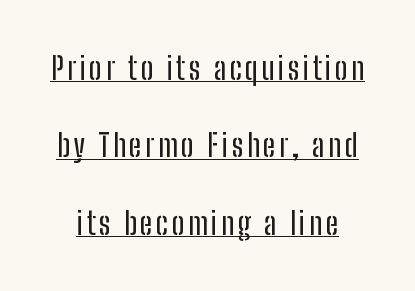
The image shows 31 px condensed sans-serif type, upright; set loose line spacing (2.5x), underlined; low stroke contrast and a medium x-height.
